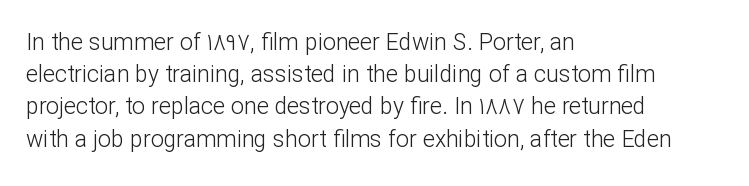
The image shows 23 px text type, upright; set left-aligned, normal line spacing (1.4x), normal letter spacing, not underlined.
